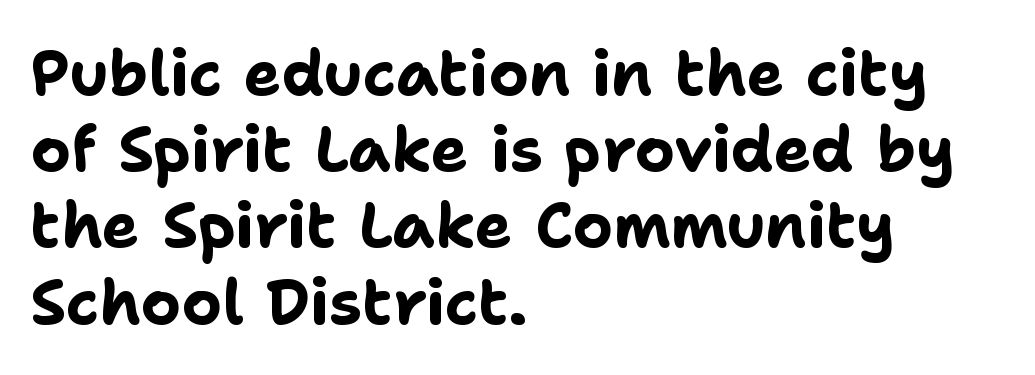
Q: Is the text bold? A: Yes.
Q: Is the text italic (slanted)? A: No, it is upright.
Q: Is the typeface a serif or a sans-serif typeface? A: Sans-serif.
Q: Is the text underlined? A: No.
Q: How is the paragraph aligned? A: Left-aligned.
Q: Is the spacing between letters normal or unusually wide? A: Normal.
Q: Width (condensed, normal, or wide)? A: Normal.
Q: Stroke contrast? A: Low.
Q: x-height? A: Medium.
Q: Monospaced? A: No.
